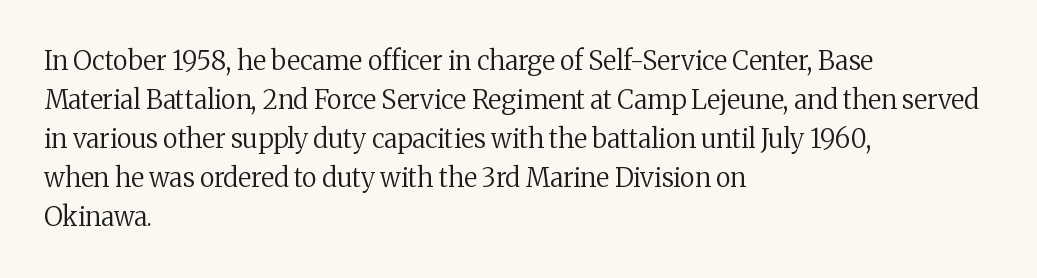
Q: Is the text bold? A: No.
Q: Is the text italic (slanted)? A: No, it is upright.
Q: Is the text underlined? A: No.
Q: How is the paragraph aligned? A: Left-aligned.
Q: Is the spacing between letters normal or unusually wide? A: Normal.
Q: Is the spacing between lines tight, normal or loose? A: Normal.
